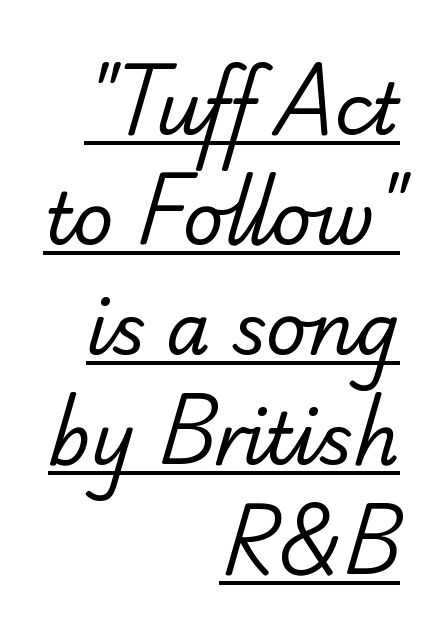
The image shows 71 px regular-weight sans-serif type; set right-aligned, normal line spacing (1.55x), normal letter spacing, underlined; low stroke contrast and a small x-height.
